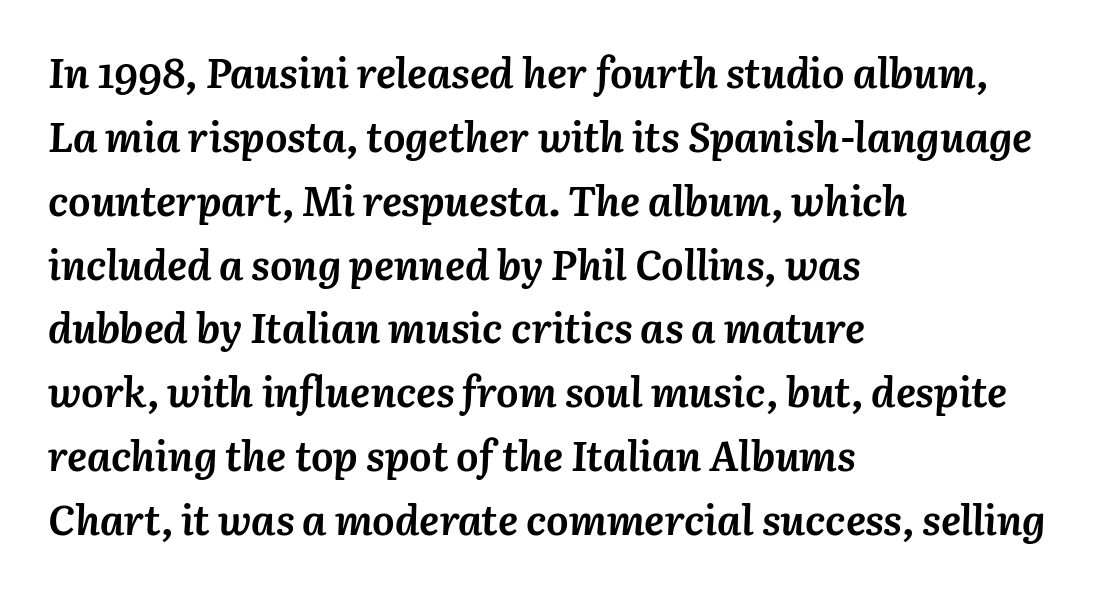
When letters slant like this, we call the style italic. Words float on clear page, feet unadorned. Vertical spacing — default. These lines are set flush left with a ragged right edge. The face used here is proportionally spaced, like ordinary book or web type.
